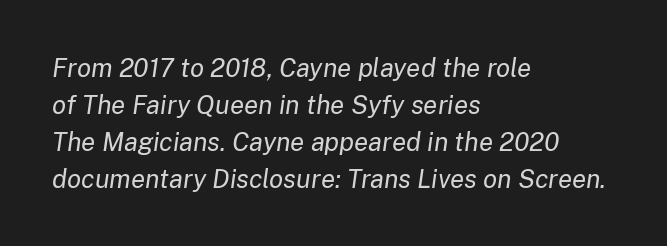
Q: Is the text bold? A: No.
Q: Is the text italic (slanted)? A: Yes, it leans right by about 8 degrees.
Q: Is the text underlined? A: No.
Q: How is the paragraph aligned? A: Left-aligned.
Q: Is the spacing between letters normal or unusually wide? A: Normal.
Q: Is the spacing between lines tight, normal or loose? A: Normal.
